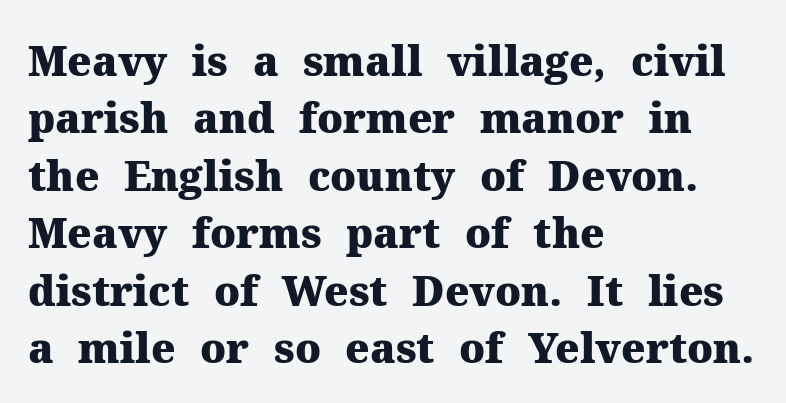
{"serif": "yes", "italic": "no", "bold": "yes", "weight": "heavy", "width": "normal", "stroke_contrast": "medium", "x_height": "medium", "monospaced": "no", "underline": "no", "align": "left", "line_spacing": "normal", "line_spacing_ratio": 1.4, "letter_spacing": "normal", "letter_spacing_em": 0.0, "glyph_px": 41}
